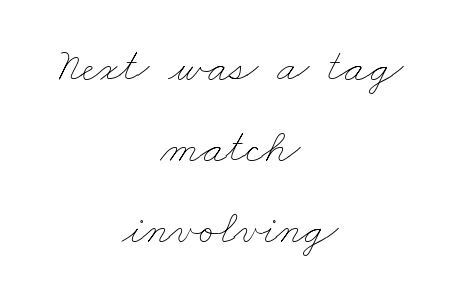
{"bold": "no", "weight": "thin", "width": "wide", "stroke_contrast": "low", "x_height": "small", "monospaced": "no", "underline": "no", "align": "center", "line_spacing_ratio": 1.72, "letter_spacing": "normal", "letter_spacing_em": 0.0, "glyph_px": 47}
